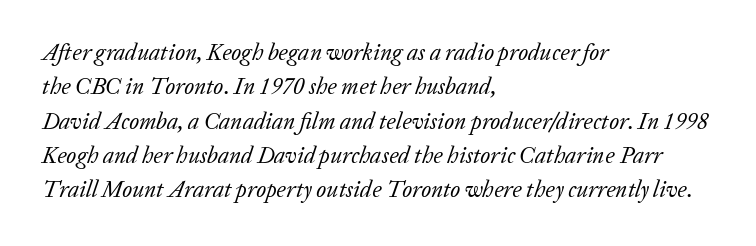
The leading is moderate, giving the passage an even texture. No chunkiness to these letters — they're not bold. The setting favours the left margin, as ordinary paragraphs usually do. The letterforms sit shoulder to shoulder at normal distance.
